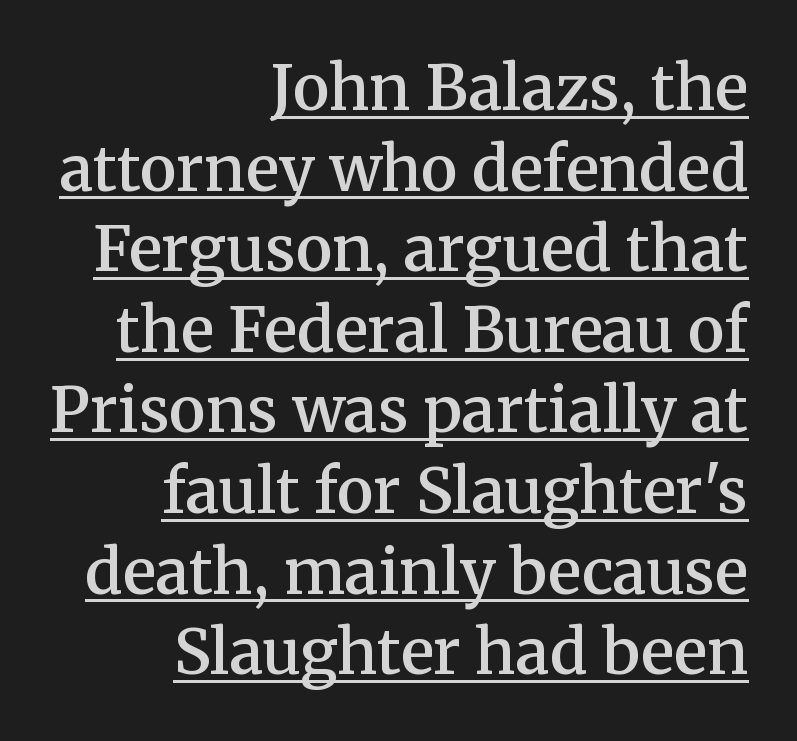
The paragraph shown leans on its right margin. Decoration check: the copy is underlined. You could call the tracking neutral — neither tight nor loose. This is moderately heavy type, rendered in semibold. Varying glyph widths throughout — classic text-font behaviour. In terms of leading, this rendering sits right in the middle.
